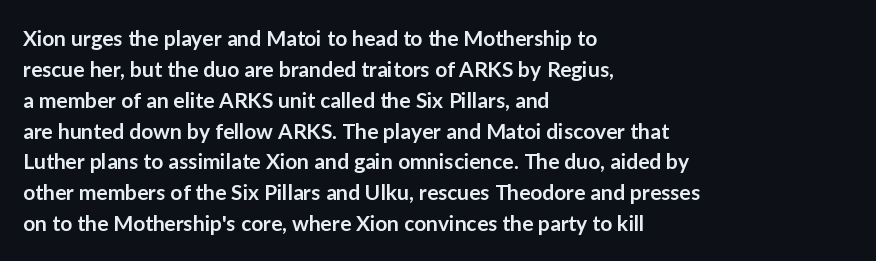
The lines are quadded left. No word sits above an underline. A typesetter would mark this as roman, not italic. Observe the ordinary spacing: letters are neighbours, not strangers.
